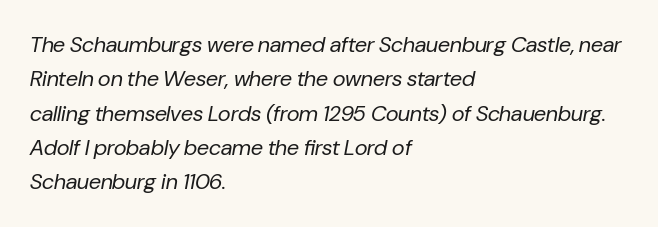
{"italic": "yes", "lean": "right", "slant_degrees": 10, "bold": "no", "underline": "no", "align": "left", "line_spacing": "normal", "line_spacing_ratio": 1.56, "letter_spacing": "normal", "letter_spacing_em": 0.0, "glyph_px": 22}
